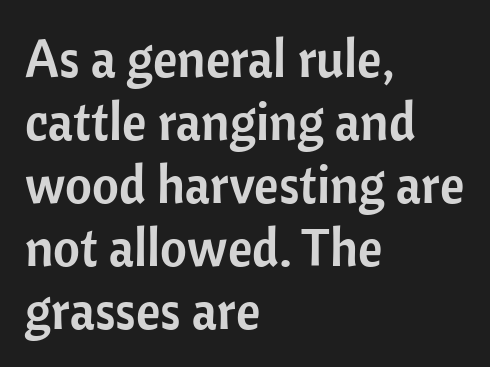
Q: Is the text italic (slanted)? A: No, it is upright.
Q: Is the typeface a serif or a sans-serif typeface? A: Sans-serif.
Q: Is the text underlined? A: No.
Q: How is the paragraph aligned? A: Left-aligned.
Q: Is the spacing between letters normal or unusually wide? A: Normal.
Q: Width (condensed, normal, or wide)? A: Normal.
Q: Stroke contrast? A: Low.
Q: x-height? A: Medium.
Q: Monospaced? A: No.
